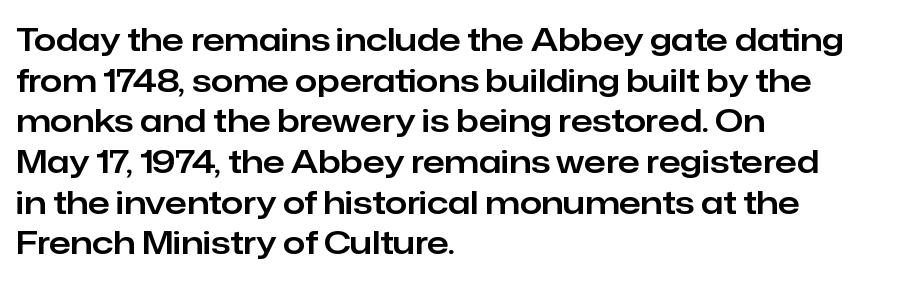
The image shows 32 px sans-serif type, upright; set left-aligned, normal line spacing (1.27x), normal letter spacing, not underlined; low stroke contrast and a medium x-height.
